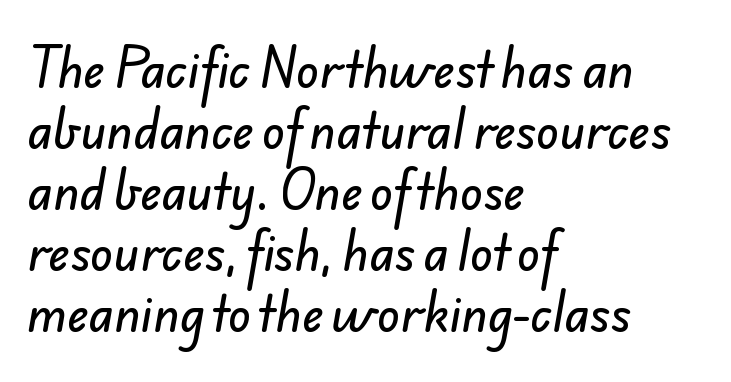
{"serif": "no", "width": "normal", "stroke_contrast": "low", "x_height": "small", "monospaced": "no", "underline": "no", "align": "left", "line_spacing": "normal", "line_spacing_ratio": 1.3, "letter_spacing": "normal", "letter_spacing_em": 0.0, "glyph_px": 47}
